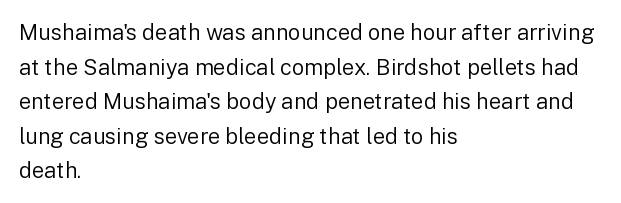
{"italic": "no", "bold": "no", "underline": "no", "align": "left", "line_spacing": "normal", "line_spacing_ratio": 1.57, "letter_spacing": "normal", "letter_spacing_em": 0.0, "glyph_px": 22}
